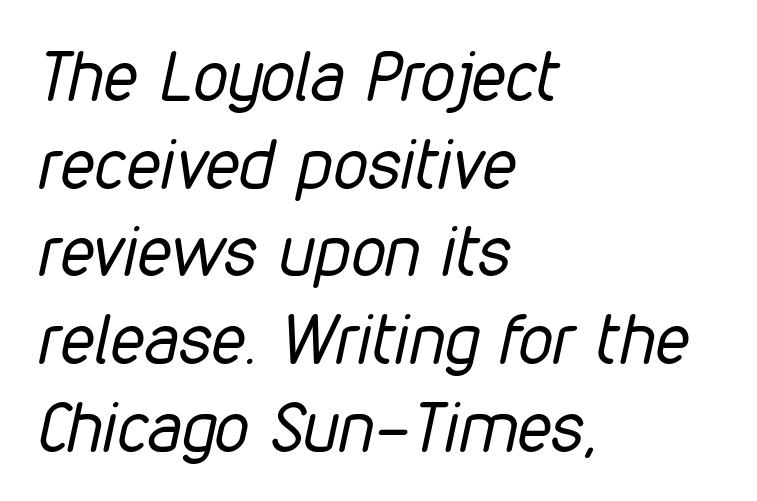
The zone under the glyphs is completely vacant. This sample has the flowing, uneven cadence of proportional lettering. These lines sit exactly where default settings would place them. Every character sits at an angle, as italics do. Every row of glyphs begins at an identical x-position on the left.
